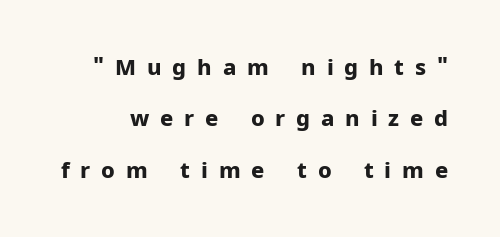
{"italic": "no", "bold": "yes", "underline": "no", "line_spacing": "loose", "line_spacing_ratio": 2.33, "letter_spacing": "wide", "letter_spacing_em": 0.49, "glyph_px": 22}
